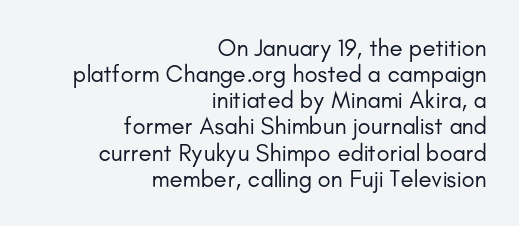
These lines were composed using upright roman letters. Layout note: lines flush right. You could call the tracking neutral — neither tight nor loose. No extra ink here — the face is not bold. The vertical gap from one line to the next is small.
